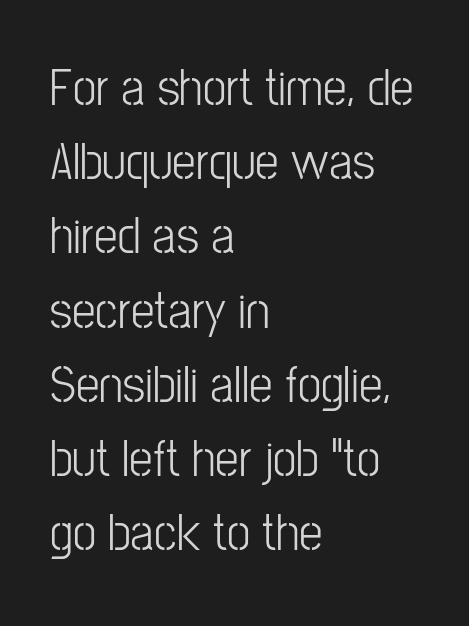
Each letter's strokes conclude bluntly, with no projecting serifs. Every stem runs plumb, perpendicular to the baseline. Bold? No — there's no thickening of the strokes. These lines are rendered in a variable-pitch font.
